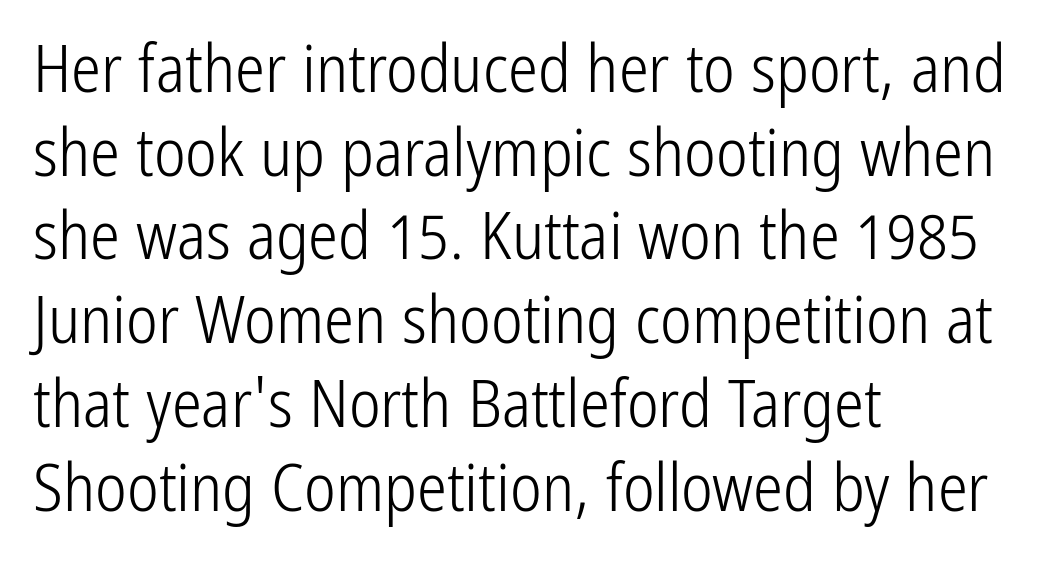
The letters advance in unequal steps, a hallmark of proportional type. Students, observe: this is what conventionally led text looks like. Does the copy run flush right? No — it runs flush left. Stems and bowls with no extra thickness — not bold.
